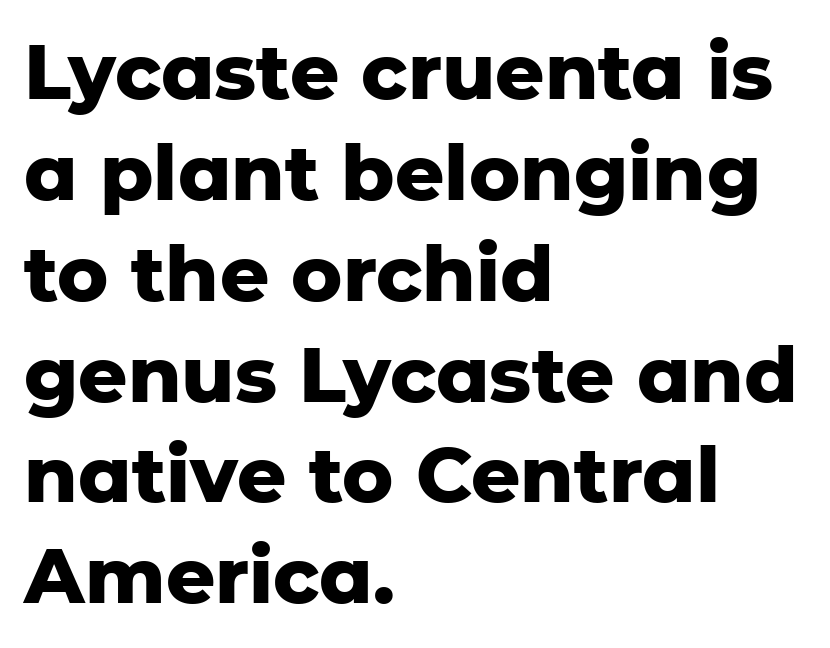
{"serif": "no", "italic": "no", "bold": "yes", "weight": "heavy", "width": "normal", "stroke_contrast": "low", "x_height": "medium", "monospaced": "no", "underline": "no", "align": "left", "line_spacing": "normal", "line_spacing_ratio": 1.31, "letter_spacing": "normal", "letter_spacing_em": 0.0, "glyph_px": 77}
